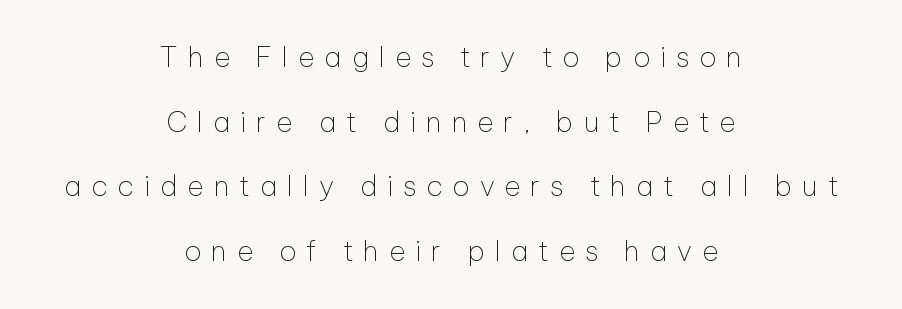
{"serif": "no", "italic": "no", "bold": "no", "weight": "thin", "width": "normal", "stroke_contrast": "low", "x_height": "medium", "monospaced": "no", "underline": "no", "align": "center", "line_spacing": "loose", "line_spacing_ratio": 2.31, "letter_spacing": "wide", "letter_spacing_em": 0.35, "glyph_px": 28}
